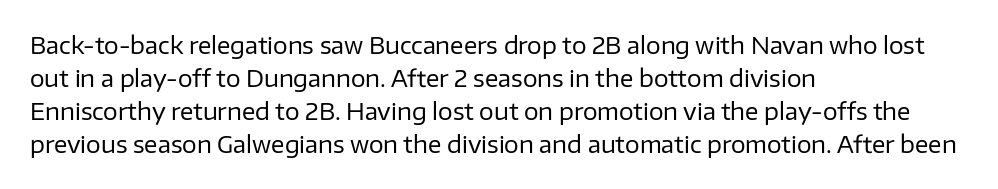
Honestly, the row spacing looks completely unremarkable. Caption: face not bold, strokes unweighted. Posture: vertical. This rendering features lettering with no underline. The setting favours the left margin, as ordinary paragraphs usually do.
